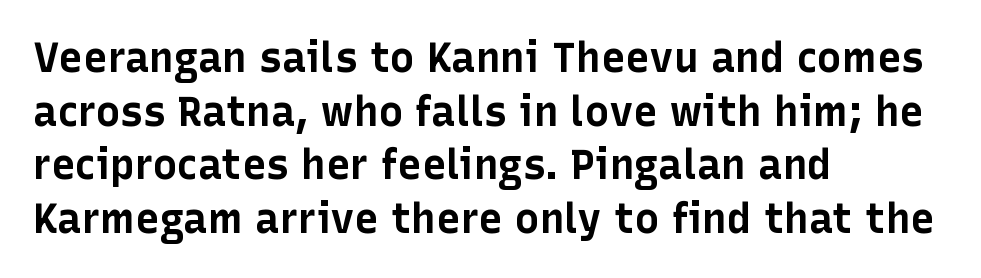
Q: Is the text bold? A: Yes.
Q: Is the text italic (slanted)? A: No, it is upright.
Q: Is the typeface a serif or a sans-serif typeface? A: Sans-serif.
Q: Is the text underlined? A: No.
Q: How is the paragraph aligned? A: Left-aligned.
Q: Is the spacing between letters normal or unusually wide? A: Normal.
Q: Is the spacing between lines tight, normal or loose? A: Normal.
Q: Width (condensed, normal, or wide)? A: Normal.
Q: Stroke contrast? A: Low.
Q: x-height? A: Medium.
Q: Monospaced? A: No.
